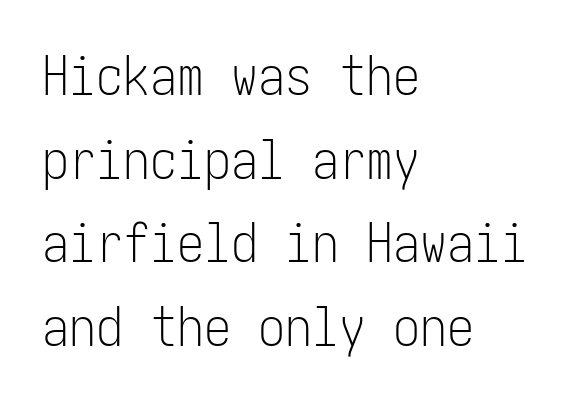
The text block is weighted toward the left margin, trailing off unevenly rightward. Is there any slant? The stems are plumb. Letter spacing: default. Honestly, there is no underline to notice here at all.
